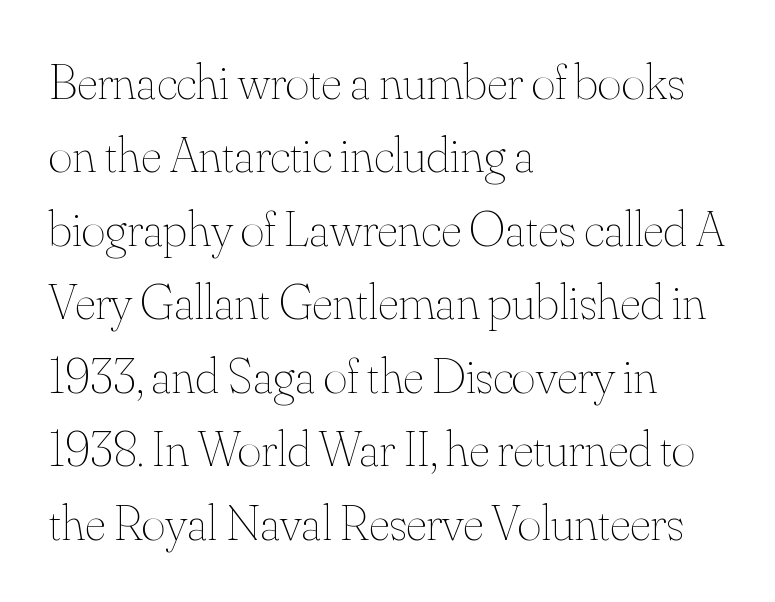
Q: Is the text bold? A: No.
Q: Is the text italic (slanted)? A: No, it is upright.
Q: Is the text underlined? A: No.
Q: How is the paragraph aligned? A: Left-aligned.
Q: Is the spacing between letters normal or unusually wide? A: Normal.
Q: Is the spacing between lines tight, normal or loose? A: Normal.
Q: Width (condensed, normal, or wide)? A: Normal.
Q: Stroke contrast? A: Medium.
Q: x-height? A: Small.
Q: Monospaced? A: No.
